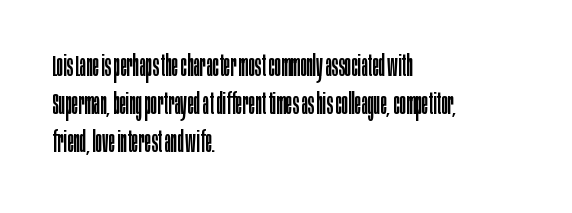
The image shows 30 px regular-weight, condensed sans-serif type, upright; set left-aligned, normal line spacing (1.27x), normal letter spacing, not underlined; low stroke contrast and a large x-height.
